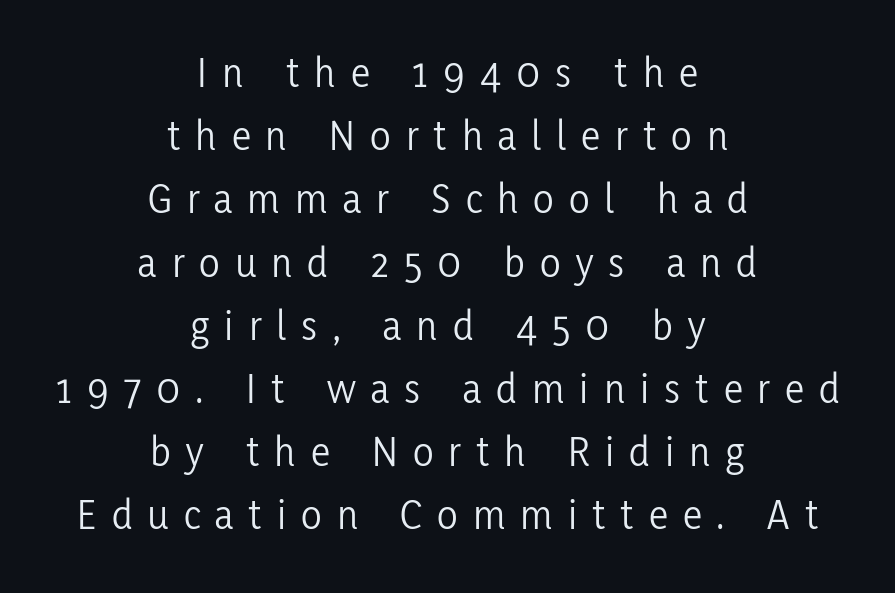
{"serif": "no", "italic": "no", "bold": "no", "weight": "light", "width": "condensed", "stroke_contrast": "low", "x_height": "medium", "monospaced": "no", "underline": "no", "align": "center", "line_spacing": "normal", "line_spacing_ratio": 1.47, "letter_spacing": "wide", "letter_spacing_em": 0.35, "glyph_px": 43}
